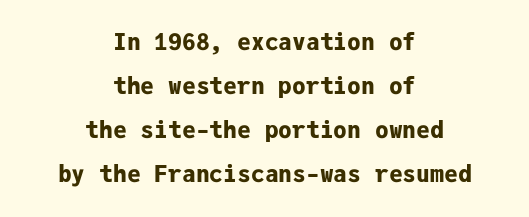
Q: Is the text bold? A: Yes.
Q: Is the text italic (slanted)? A: No, it is upright.
Q: Is the text underlined? A: No.
Q: How is the paragraph aligned? A: Centered.
Q: Is the spacing between letters normal or unusually wide? A: Normal.
Q: Is the spacing between lines tight, normal or loose? A: Loose.
